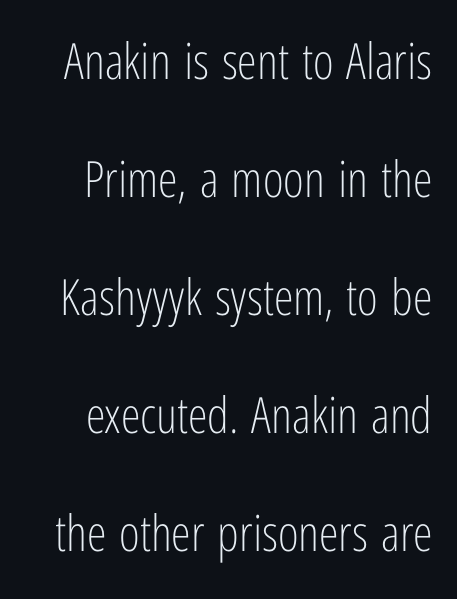
The image shows 50 px light, condensed sans-serif type, upright; set loose line spacing (2.36x), normal letter spacing, not underlined; low stroke contrast and a medium x-height.
